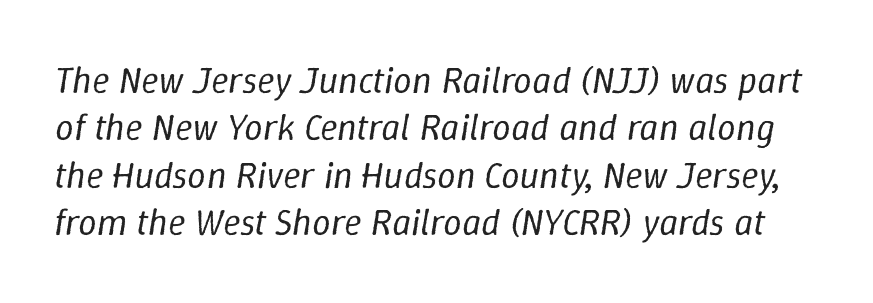
Q: Is the text bold? A: No.
Q: Is the text italic (slanted)? A: Yes, it leans right by about 9 degrees.
Q: Is the text underlined? A: No.
Q: Is the spacing between letters normal or unusually wide? A: Normal.
Q: Is the spacing between lines tight, normal or loose? A: Normal.
Q: Width (condensed, normal, or wide)? A: Normal.
Q: Stroke contrast? A: Low.
Q: x-height? A: Medium.
Q: Monospaced? A: No.
